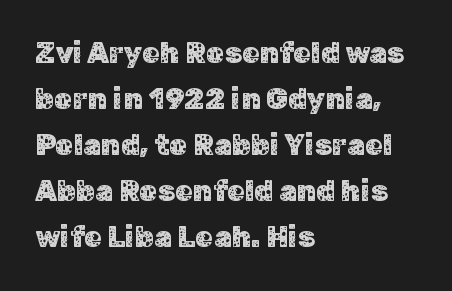
Note the varied advance widths — an 'i' is clearly narrower than an 'm'. Teacher's note: observe the even left margin — that is flush-left alignment. Students, note that the glyphs here touch the page at normal intervals. The line-height multiplier appears to be the usual default.
